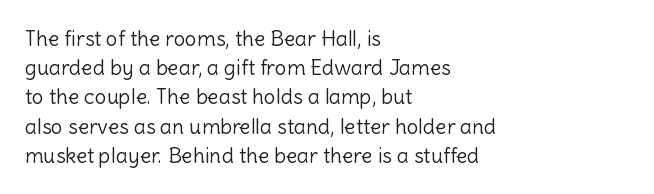
Q: Is the text bold? A: No.
Q: Is the text italic (slanted)? A: No, it is upright.
Q: Is the text underlined? A: No.
Q: How is the paragraph aligned? A: Left-aligned.
Q: Is the spacing between letters normal or unusually wide? A: Normal.
Q: Is the spacing between lines tight, normal or loose? A: Normal.
